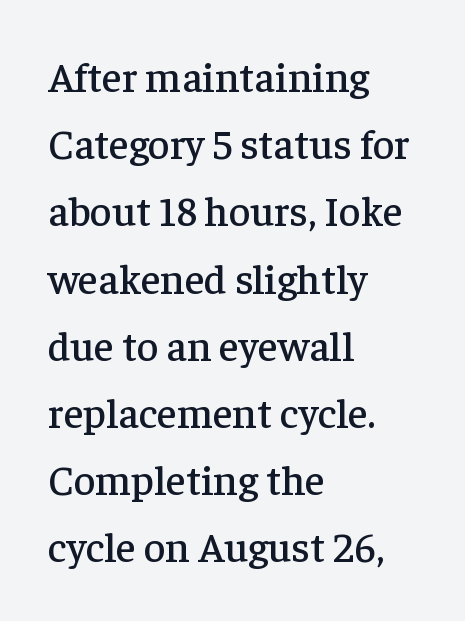
{"serif": "yes", "italic": "no", "width": "normal", "stroke_contrast": "low", "x_height": "medium", "monospaced": "no", "underline": "no", "align": "left", "line_spacing": "normal", "line_spacing_ratio": 1.6, "letter_spacing": "normal", "letter_spacing_em": 0.0, "glyph_px": 42}
